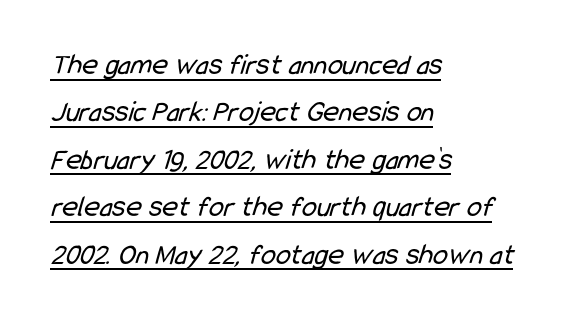
{"serif": "no", "bold": "no", "weight": "regular", "width": "condensed", "stroke_contrast": "low", "x_height": "medium", "monospaced": "no", "underline": "yes", "align": "left", "line_spacing": "normal", "line_spacing_ratio": 1.58, "letter_spacing": "normal", "letter_spacing_em": 0.0, "glyph_px": 30}
